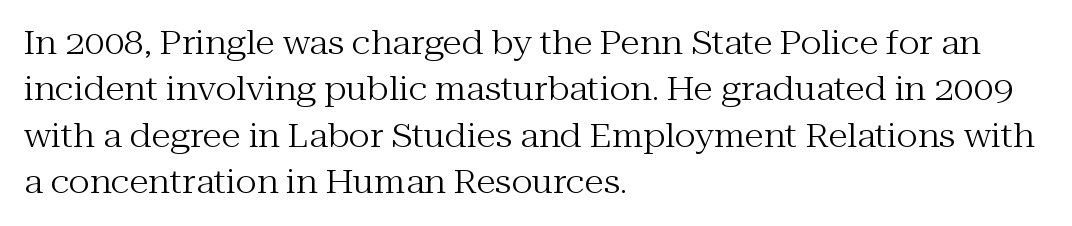
Varying glyph widths throughout — classic text-font behaviour. The passage shown is not underscored anywhere. To sum up the face: it has serifs. The paragraph has a hard left edge and a soft right edge. The designer left line spacing at the default. Tracking value appears to be zero — textbook default spacing.
